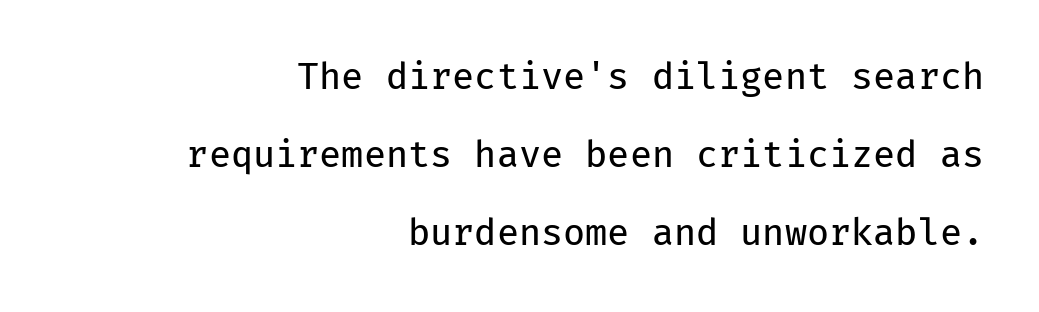
{"serif": "no", "italic": "no", "bold": "no", "weight": "regular", "width": "normal", "stroke_contrast": "low", "x_height": "medium", "monospaced": "yes", "underline": "no", "align": "right", "line_spacing": "loose", "line_spacing_ratio": 2.16, "letter_spacing": "normal", "letter_spacing_em": 0.0, "glyph_px": 36}
